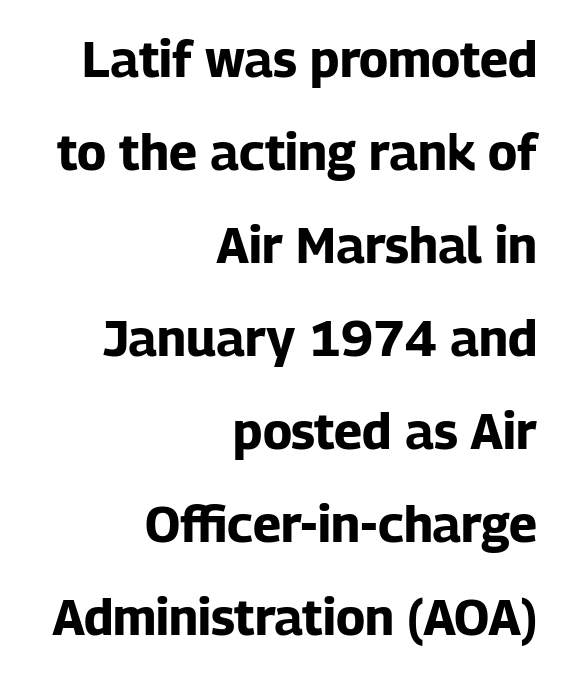
Q: Is the text bold? A: Yes.
Q: Is the text italic (slanted)? A: No, it is upright.
Q: Is the typeface a serif or a sans-serif typeface? A: Sans-serif.
Q: Is the text underlined? A: No.
Q: How is the paragraph aligned? A: Right-aligned.
Q: Is the spacing between letters normal or unusually wide? A: Normal.
Q: Width (condensed, normal, or wide)? A: Normal.
Q: Stroke contrast? A: Low.
Q: x-height? A: Medium.
Q: Monospaced? A: No.
